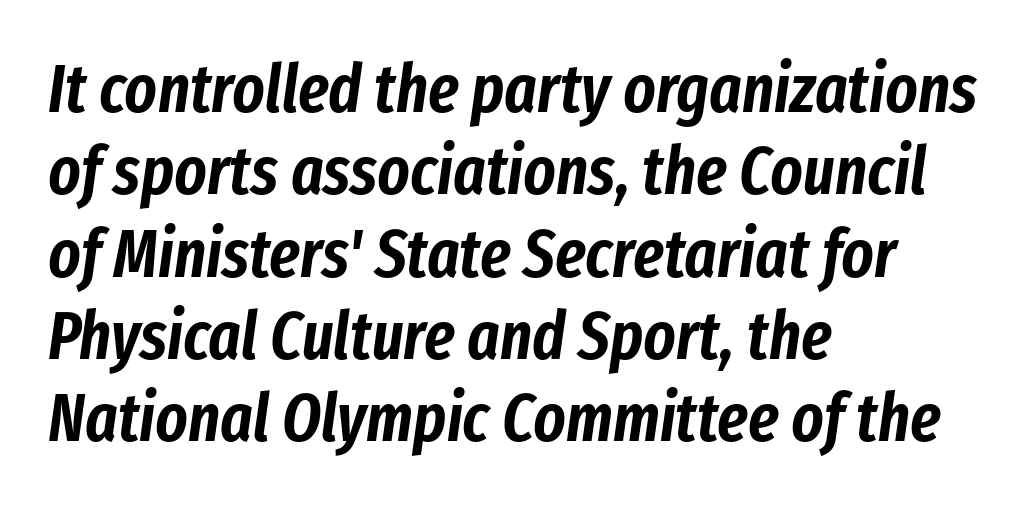
Q: Is the text italic (slanted)? A: Yes, it leans right by about 8 degrees.
Q: Is the text underlined? A: No.
Q: How is the paragraph aligned? A: Left-aligned.
Q: Is the spacing between letters normal or unusually wide? A: Normal.
Q: Width (condensed, normal, or wide)? A: Condensed.
Q: Stroke contrast? A: Low.
Q: x-height? A: Medium.
Q: Monospaced? A: No.
